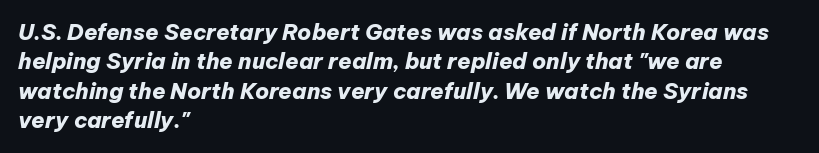
Q: Is the text bold? A: Yes.
Q: Is the text italic (slanted)? A: Yes, it leans right by about 12 degrees.
Q: Is the text underlined? A: No.
Q: How is the paragraph aligned? A: Left-aligned.
Q: Is the spacing between letters normal or unusually wide? A: Normal.
Q: Is the spacing between lines tight, normal or loose? A: Normal.
